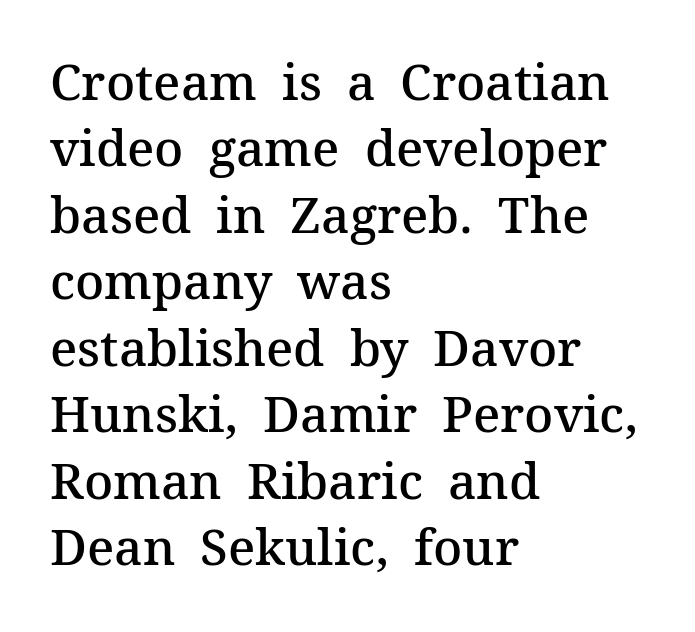
The image shows 50 px semibold serif type, upright; set left-aligned, normal line spacing (1.33x), normal letter spacing, not underlined; medium stroke contrast and a medium x-height.
